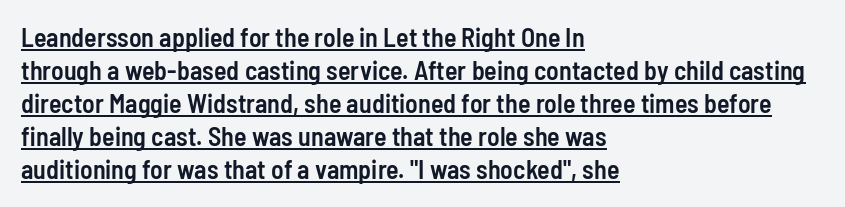
{"italic": "no", "bold": "semi", "underline": "yes", "align": "left", "line_spacing": "normal", "line_spacing_ratio": 1.27, "letter_spacing": "normal", "letter_spacing_em": 0.0, "glyph_px": 26}
